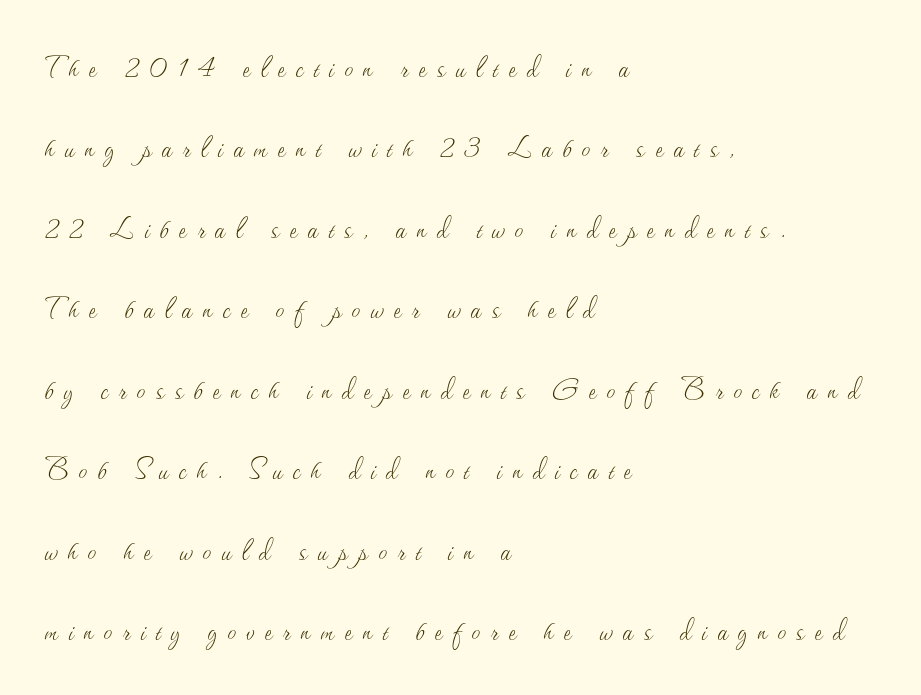
Heft: none added — not bold. Each word looks stretched out because of the extra space between its letters. Each new line begins a long way beneath the previous one.
